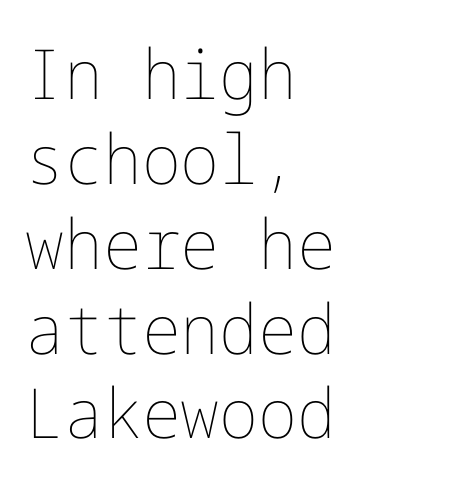
The image shows 69 px thin type, upright; set left-aligned, line spacing 1.23x, normal letter spacing, not underlined; low stroke contrast and a medium x-height.
